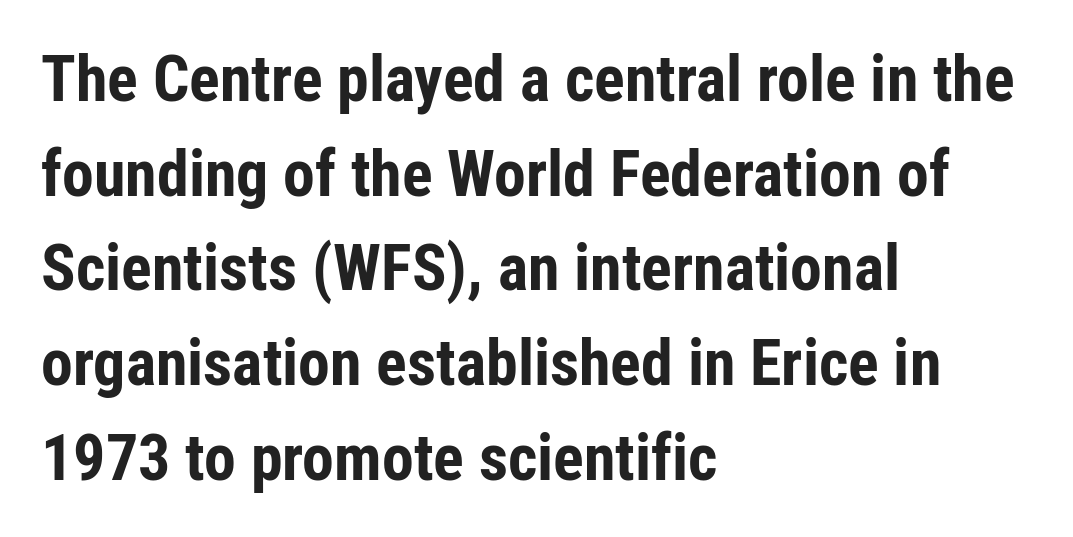
The image shows 64 px bold, condensed sans-serif type, upright; set left-aligned, normal line spacing (1.48x), normal letter spacing, not underlined; low stroke contrast and a medium x-height.
